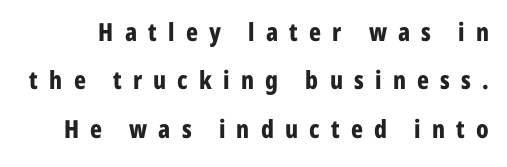
The image shows 25 px bold type, upright; set loose line spacing (1.94x), unusually wide letter spacing (+0.45 em), not underlined.
